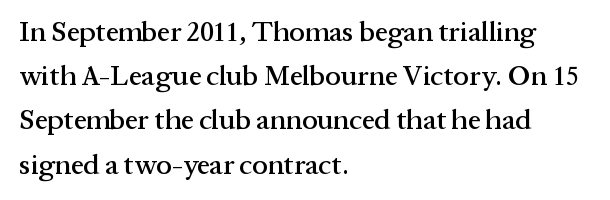
{"serif": "yes", "italic": "no", "width": "normal", "stroke_contrast": "medium", "x_height": "medium", "monospaced": "no", "underline": "no", "align": "left", "line_spacing": "normal", "line_spacing_ratio": 1.58, "letter_spacing": "normal", "letter_spacing_em": 0.0, "glyph_px": 28}
